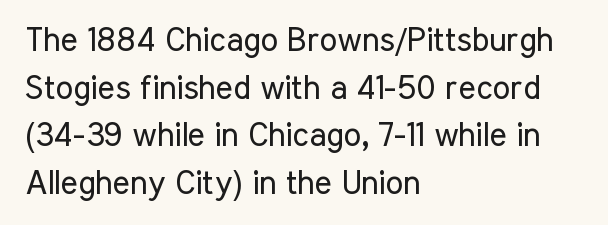
You can tell from the bare stems that sans-serif type was used. Quick note: underline off. When letters stand straight like this, we call the style roman or upright. The setting favours the left margin, as ordinary paragraphs usually do. Is the letter spacing exaggerated? No — it looks like the ordinary default. This sample keeps an unexceptional amount of space between lines.
